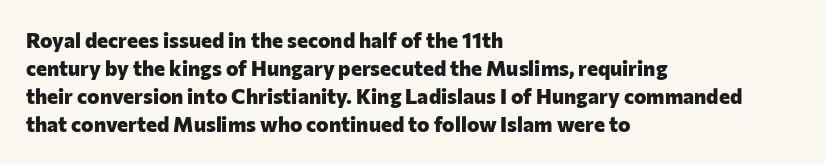
Q: Is the text bold? A: Yes.
Q: Is the text italic (slanted)? A: No, it is upright.
Q: Is the text underlined? A: No.
Q: How is the paragraph aligned? A: Left-aligned.
Q: Is the spacing between letters normal or unusually wide? A: Normal.
Q: Is the spacing between lines tight, normal or loose? A: Normal.
